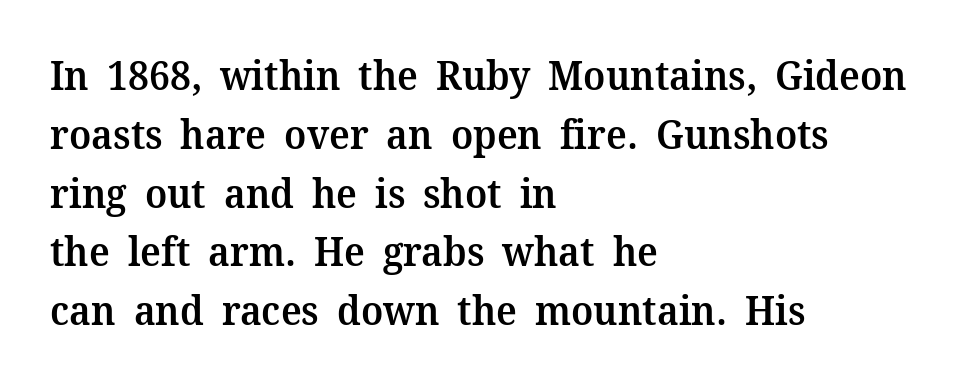
{"serif": "yes", "italic": "no", "bold": "semi", "weight": "semibold", "width": "normal", "stroke_contrast": "medium", "x_height": "medium", "monospaced": "no", "underline": "no", "align": "left", "line_spacing": "normal", "line_spacing_ratio": 1.47, "letter_spacing": "normal", "letter_spacing_em": 0.0, "glyph_px": 40}
